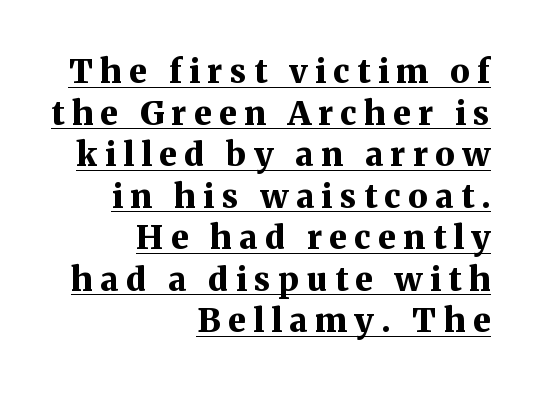
Q: Is the text bold? A: Yes.
Q: Is the text italic (slanted)? A: No, it is upright.
Q: Is the typeface a serif or a sans-serif typeface? A: Serif.
Q: Is the text underlined? A: Yes.
Q: How is the paragraph aligned? A: Right-aligned.
Q: Is the spacing between letters normal or unusually wide? A: Unusually wide.
Q: Is the spacing between lines tight, normal or loose? A: Normal.
Q: Width (condensed, normal, or wide)? A: Normal.
Q: Stroke contrast? A: Medium.
Q: x-height? A: Medium.
Q: Monospaced? A: No.
